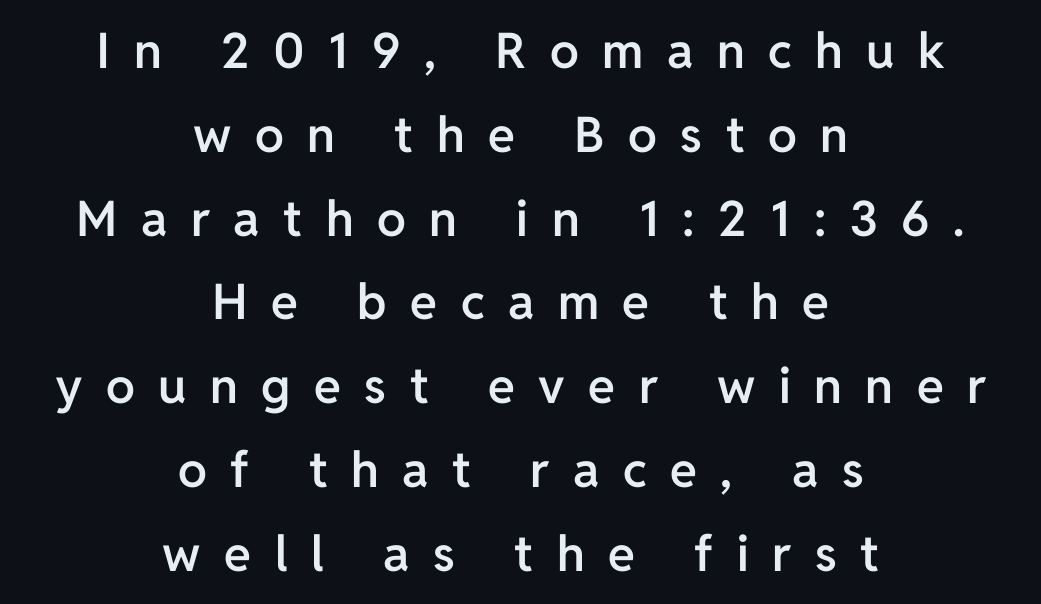
{"serif": "no", "italic": "no", "bold": "semi", "weight": "semibold", "width": "normal", "stroke_contrast": "low", "x_height": "medium", "monospaced": "no", "underline": "no", "align": "center", "line_spacing_ratio": 1.71, "letter_spacing": "wide", "letter_spacing_em": 0.48, "glyph_px": 49}
